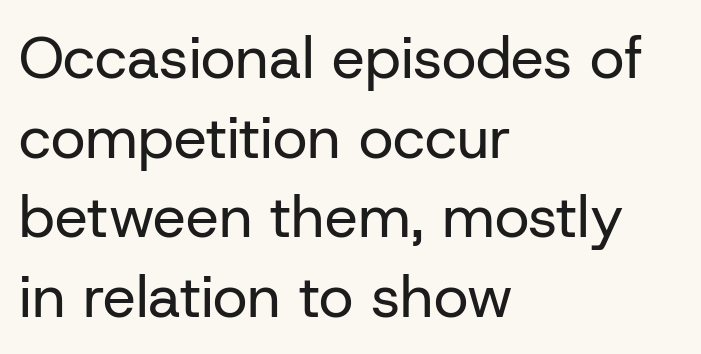
The space beneath each line is pristine and unruled. Stroke terminals: plain, sans-serif. The typesetter chose a ragged-right arrangement here. These lines are rendered in a variable-pitch font. The letterforms sit shoulder to shoulder at normal distance. Nothing heavy about these letters — not bold at all.
